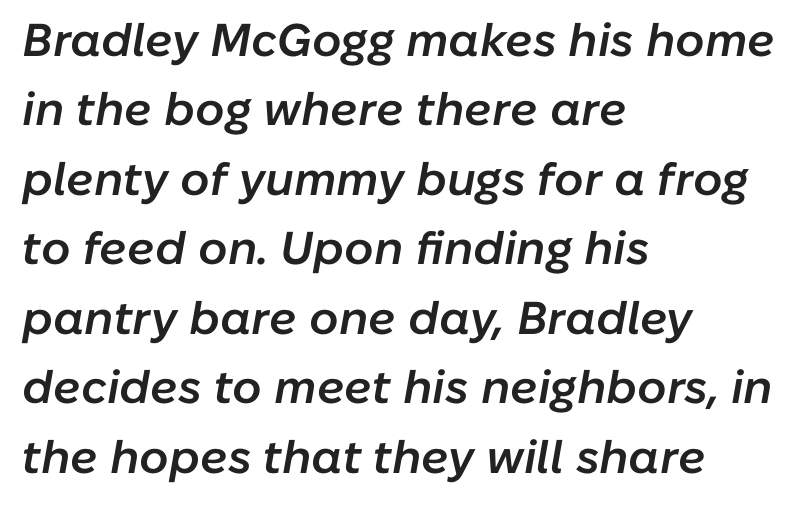
How would I describe the line gaps? Plain and ordinary. The specimen omits any rule beneath the text block's lines. When letters slant like this, we call the style italic. Line beginnings align vertically; line endings do not. The font is running at a semibold setting, under full bold. Think of a printed novel: that variable character pitch is what you see here.
